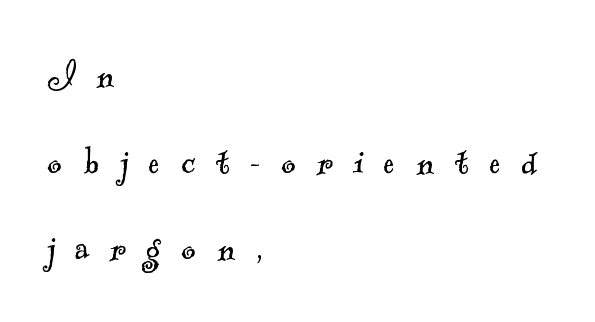
{"serif": "yes", "bold": "no", "weight": "light", "width": "normal", "x_height": "small", "monospaced": "no", "underline": "no", "align": "left", "line_spacing": "loose", "line_spacing_ratio": 1.97, "letter_spacing": "wide", "letter_spacing_em": 0.47, "glyph_px": 44}
